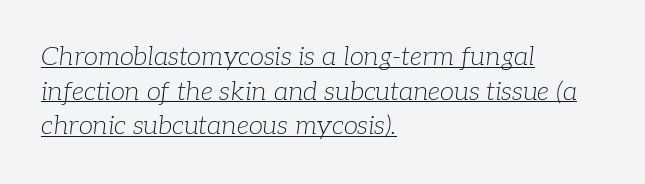
The image shows 26 px text type, italic (leaning right); set left-aligned, normal line spacing (1.33x), normal letter spacing, underlined.
